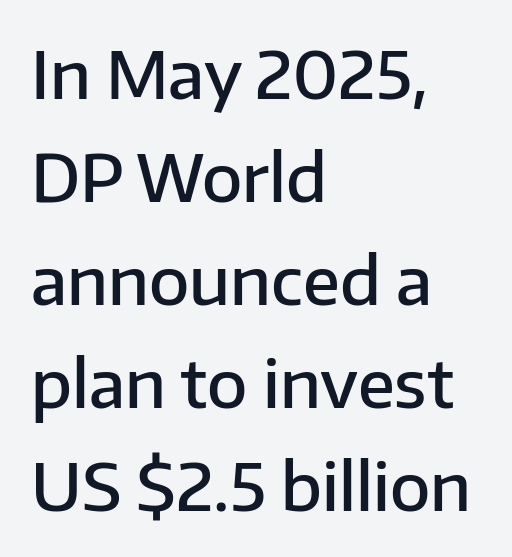
Does the copy run flush right? No — it runs flush left. Think of a printed novel: that variable character pitch is what you see here. Each glyph is drawn with semibold strokes, heavier than normal yet not fully bold. The type sits square on the baseline with zero lean. The passage shown is not underscored anywhere. Successive baselines arrive at the customary interval.
